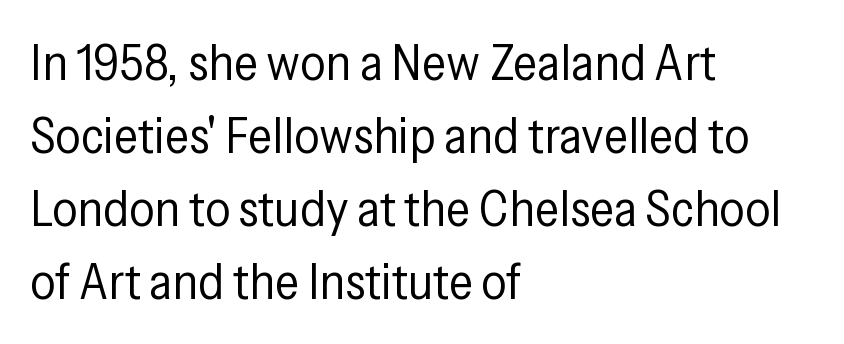
Think of a printed novel: that variable character pitch is what you see here. Short and long lines alike share a common starting point at left. The letters look calm and open, with moderate or lighter stems. It's the straight-up-and-down kind of type. Rule under the text: the space is simply empty. Line spacing here is normal.
